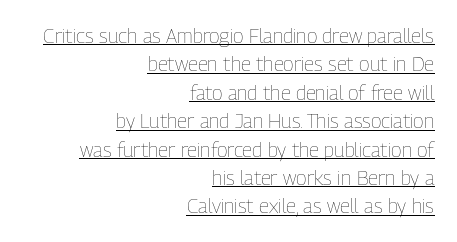
Q: Is the text bold? A: No.
Q: Is the text italic (slanted)? A: No, it is upright.
Q: Is the text underlined? A: Yes.
Q: How is the paragraph aligned? A: Right-aligned.
Q: Is the spacing between letters normal or unusually wide? A: Normal.
Q: Is the spacing between lines tight, normal or loose? A: Normal.
